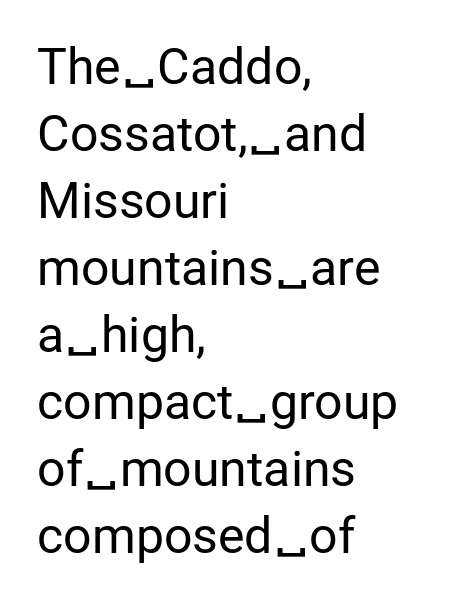
The image shows 50 px regular-weight sans-serif type, upright; set left-aligned, normal line spacing (1.34x), normal letter spacing, not underlined; low stroke contrast and a medium x-height.
